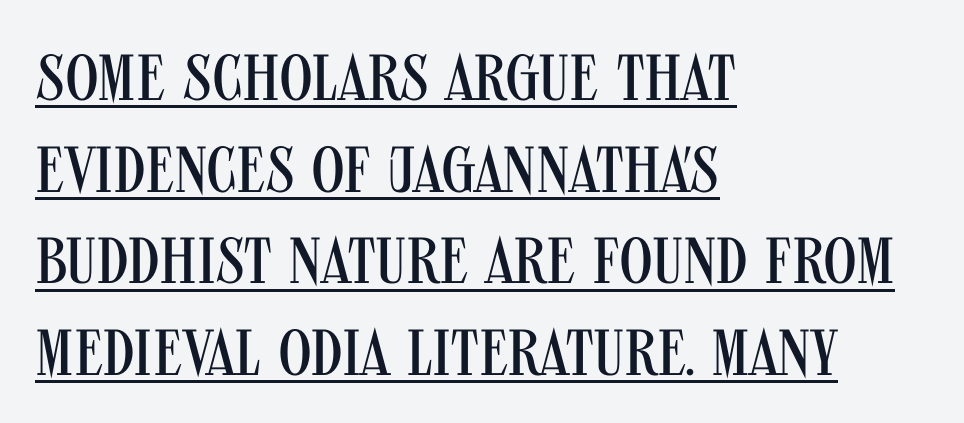
{"serif": "no", "italic": "no", "bold": "no", "weight": "regular", "width": "condensed", "stroke_contrast": "medium", "x_height": "large", "monospaced": "no", "underline": "yes", "align": "left", "line_spacing": "normal", "line_spacing_ratio": 1.41, "letter_spacing": "normal", "letter_spacing_em": 0.0, "glyph_px": 65}
